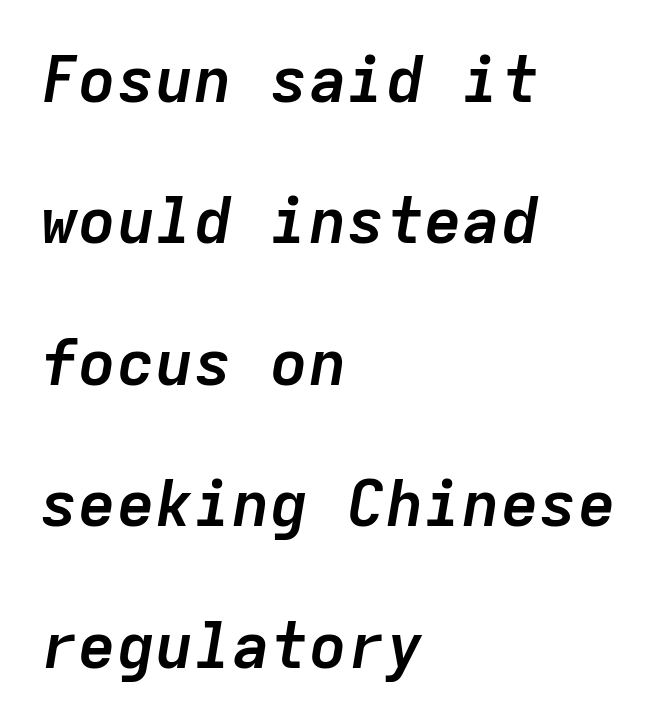
Q: Is the text bold? A: Yes.
Q: Is the text italic (slanted)? A: Yes, it leans right by about 9 degrees.
Q: Is the text underlined? A: No.
Q: How is the paragraph aligned? A: Left-aligned.
Q: Is the spacing between letters normal or unusually wide? A: Normal.
Q: Is the spacing between lines tight, normal or loose? A: Loose.
Q: Width (condensed, normal, or wide)? A: Normal.
Q: Stroke contrast? A: Low.
Q: x-height? A: Medium.
Q: Monospaced? A: Yes.
